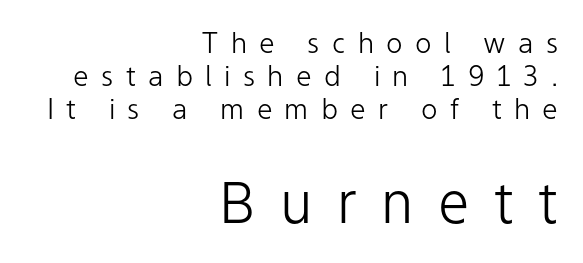
Think of a printed novel: that variable character pitch is what you see here. Weight: in the light-to-regular range. Quick note: underline off. If you drew a line through each stem, it would be perfectly vertical. The lines in this sample share a right terminus and differ only in where they begin.
